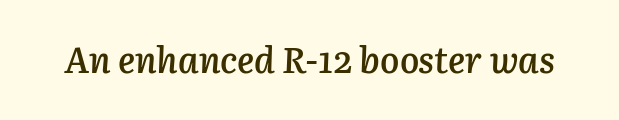
The image shows 36 px semibold type, italic (leaning right); set normal letter spacing, not underlined; low stroke contrast and a medium x-height.
